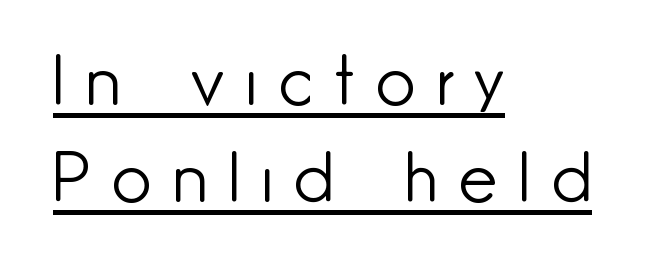
Students, observe the line beneath the letters — that is underlining. Caption: expanded tracking, letters set apart. Do the characters align in a grid? No, the font is proportional. The typesetting does not lean heavy: it is not bold.
